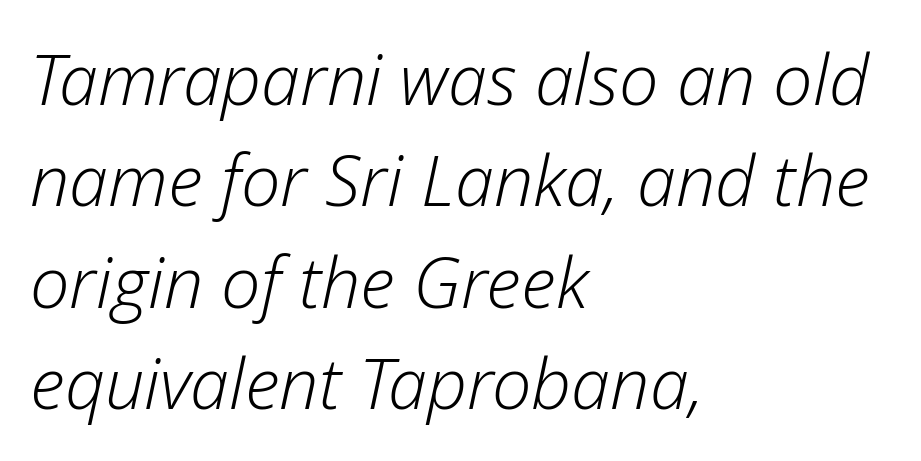
Q: Is the text bold? A: No.
Q: Is the text italic (slanted)? A: Yes, it leans right by about 12 degrees.
Q: Is the text underlined? A: No.
Q: How is the paragraph aligned? A: Left-aligned.
Q: Is the spacing between letters normal or unusually wide? A: Normal.
Q: Is the spacing between lines tight, normal or loose? A: Normal.
Q: Width (condensed, normal, or wide)? A: Normal.
Q: Stroke contrast? A: Low.
Q: x-height? A: Medium.
Q: Monospaced? A: No.
